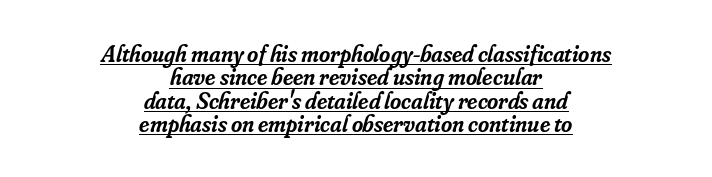
{"italic": "yes", "lean": "right", "slant_degrees": 16, "bold": "semi", "underline": "yes", "align": "center", "line_spacing": "tight", "line_spacing_ratio": 0.97, "letter_spacing": "normal", "letter_spacing_em": 0.0, "glyph_px": 24}
